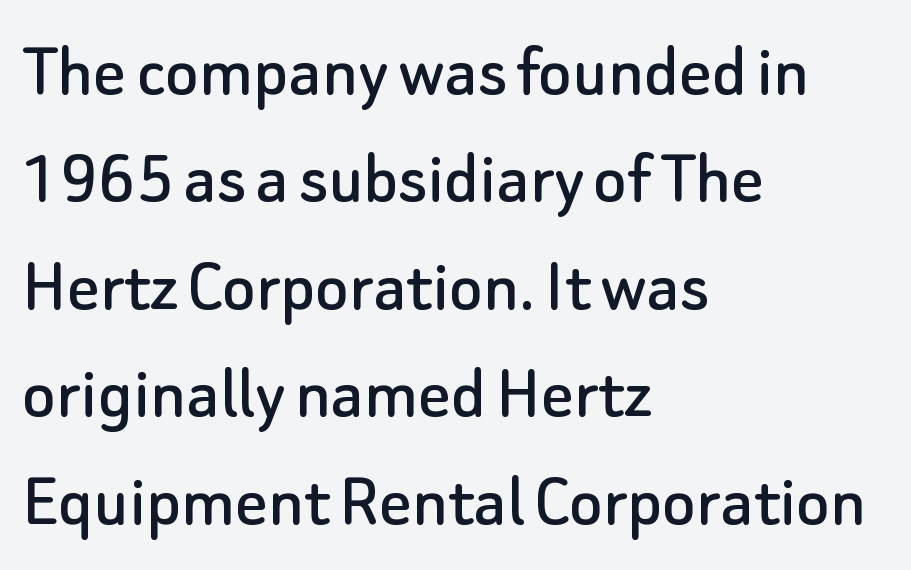
Vertical strokes here are truly vertical. These lines sit exactly where default settings would place them. Type without underlining. This is sans-serif lettering, the kind often seen on screens and signage.
